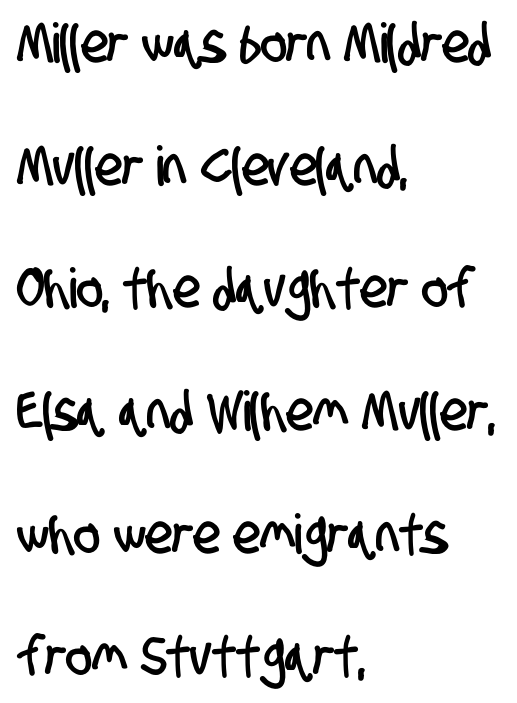
The lines in this sample share a left origin and differ only in where they stop. Proportional: the letters do not fall into vertical columns. Grotesque or geometric, the face here clearly has no serifs. The tracking reads as untouched default to a designer's eye. The space between consecutive lines is lavish. The space directly below the letters is spotless.
